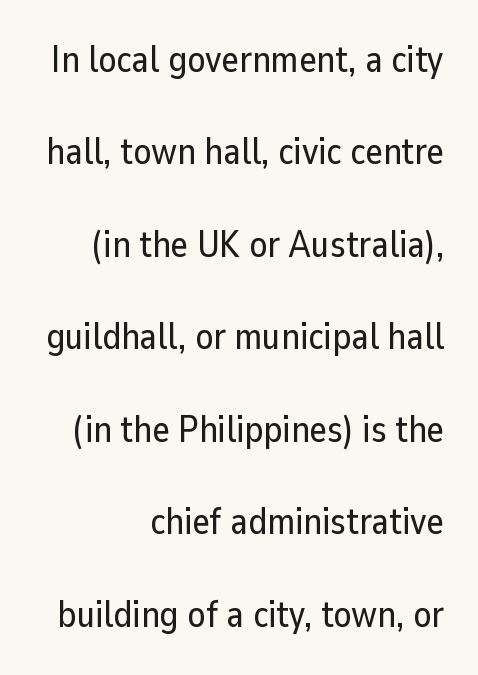
{"serif": "no", "italic": "no", "width": "normal", "stroke_contrast": "low", "x_height": "medium", "monospaced": "no", "underline": "no", "align": "right", "line_spacing": "loose", "line_spacing_ratio": 2.5, "letter_spacing": "normal", "letter_spacing_em": 0.0, "glyph_px": 37}
